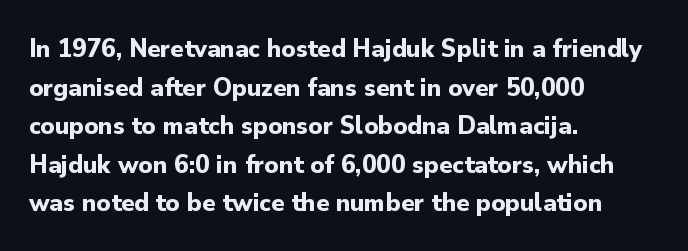
Q: Is the text bold? A: Yes.
Q: Is the text italic (slanted)? A: No, it is upright.
Q: Is the text underlined? A: No.
Q: How is the paragraph aligned? A: Left-aligned.
Q: Is the spacing between letters normal or unusually wide? A: Normal.
Q: Is the spacing between lines tight, normal or loose? A: Normal.
